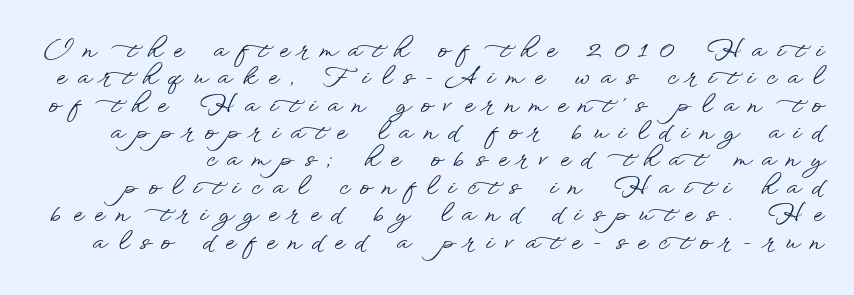
{"underline": "no", "line_spacing": "tight", "line_spacing_ratio": 1.14, "letter_spacing": "wide", "letter_spacing_em": 0.47, "glyph_px": 24}
